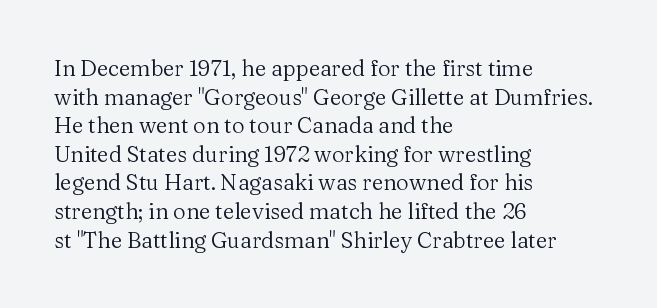
Q: Is the text bold? A: No.
Q: Is the text italic (slanted)? A: No, it is upright.
Q: Is the text underlined? A: No.
Q: How is the paragraph aligned? A: Left-aligned.
Q: Is the spacing between letters normal or unusually wide? A: Normal.
Q: Is the spacing between lines tight, normal or loose? A: Normal.
